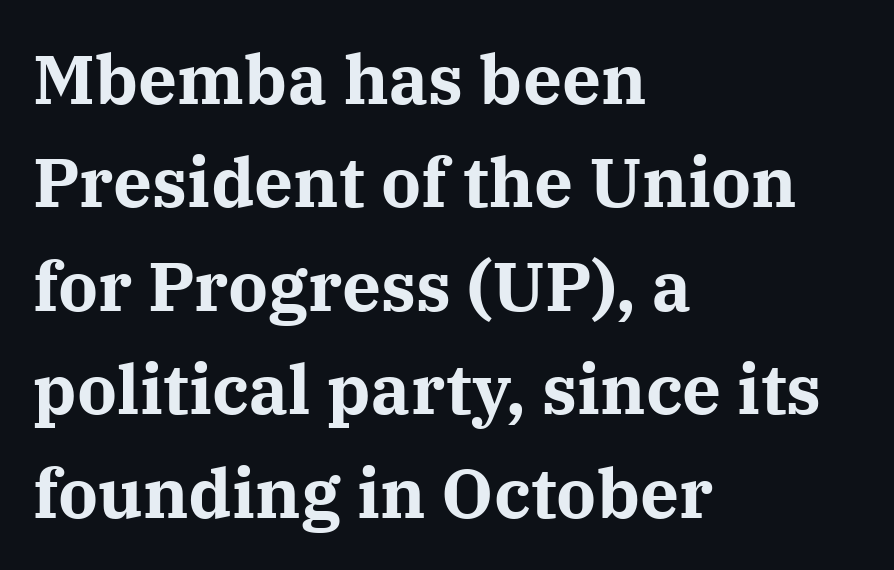
The image shows 69 px bold serif type, upright; set left-aligned, normal line spacing (1.5x), normal letter spacing, not underlined; medium stroke contrast and a medium x-height.
